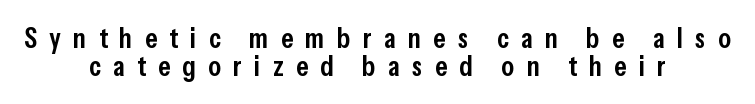
{"serif": "no", "italic": "no", "bold": "semi", "weight": "semibold", "width": "condensed", "stroke_contrast": "low", "x_height": "medium", "monospaced": "no", "underline": "no", "align": "center", "line_spacing": "tight", "line_spacing_ratio": 0.98, "letter_spacing": "wide", "letter_spacing_em": 0.42, "glyph_px": 29}
